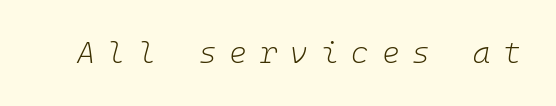
{"italic": "yes", "lean": "right", "slant_degrees": 10, "bold": "no", "weight": "light", "width": "normal", "stroke_contrast": "low", "x_height": "medium", "underline": "no", "letter_spacing": "wide", "letter_spacing_em": 0.43, "glyph_px": 30}
